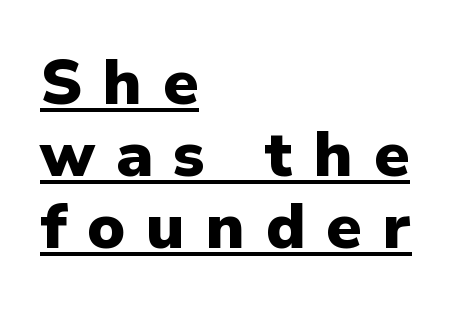
Classification — sans serif. A typesetter would call this leading minimal, almost set solid. The face used here appears with an underline applied. Designer's note — italics off, roman on.
